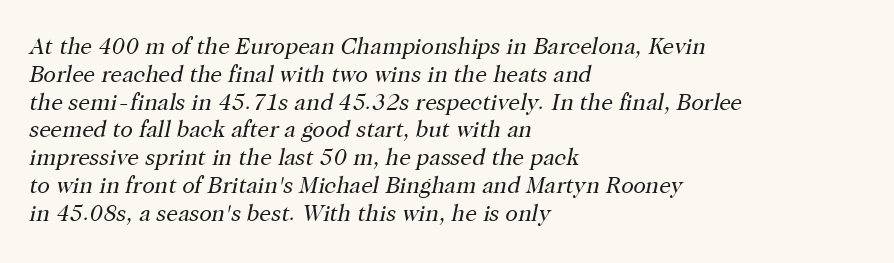
Q: Is the text bold? A: No.
Q: Is the text italic (slanted)? A: Yes, it leans right by about 12 degrees.
Q: Is the text underlined? A: No.
Q: How is the paragraph aligned? A: Left-aligned.
Q: Is the spacing between letters normal or unusually wide? A: Normal.
